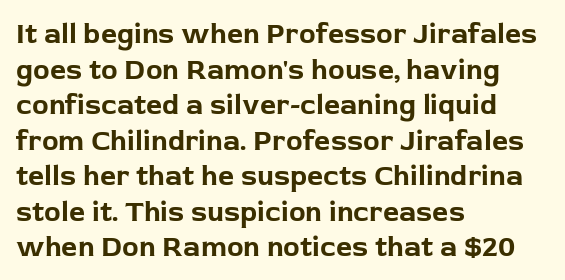
These lines sit exactly where default settings would place them. Designer's note — italics off, roman on. These lines are composed in type without serifs. Typographic density is high because the face is bold. Honestly, there is no underline to notice here at all.
